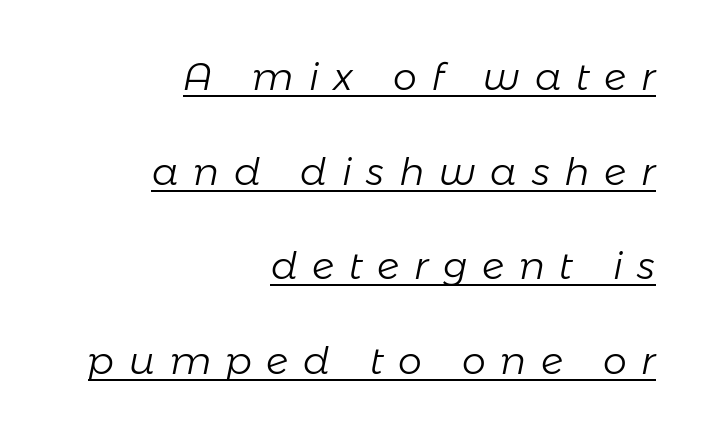
Vertical spacing — loose. Slanted lettering throughout. The passage shown is underscored from start to finish. Look at the tracking — it's clearly loosened, letters drifting apart. Stems and bowls with no extra thickness — not bold.
